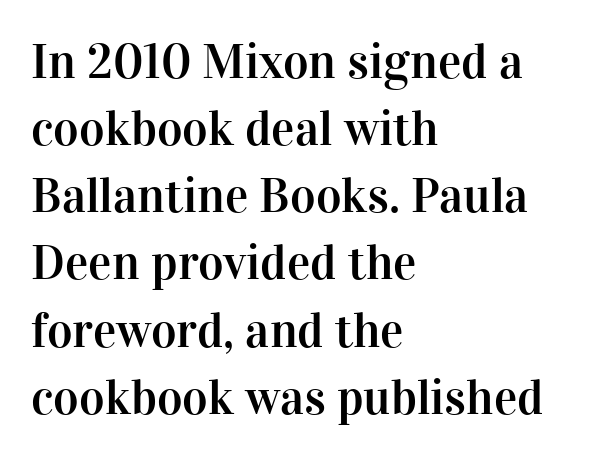
The image shows 49 px serif type, upright; set left-aligned, normal line spacing (1.37x), normal letter spacing, not underlined; high stroke contrast and a medium x-height.
